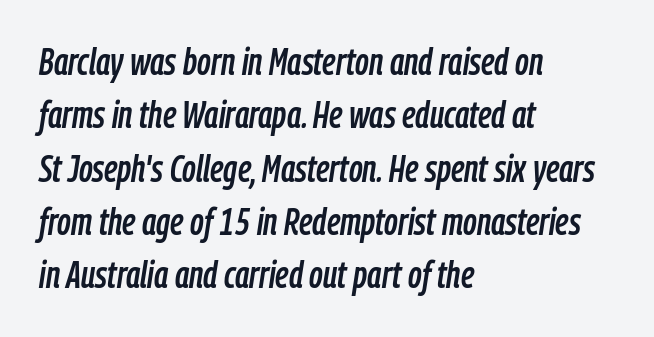
Italic? Definitely — the glyphs are oblique. In CSS terms this would be text-align: left. The letters advance in unequal steps, a hallmark of proportional type. Inter-character spacing is left at the font's built-in metrics. Quick note: underline off.
